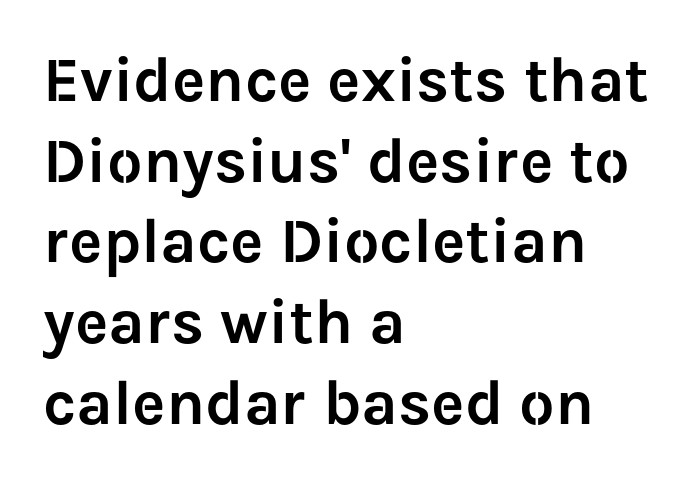
The face used here is proportionally spaced, like ordinary book or web type. These lines are composed in type without serifs. Posture: straight, roman, zero tilt. The lines sit at an ordinary, default distance from one another. This rendering leaves character spacing at its baseline value.
